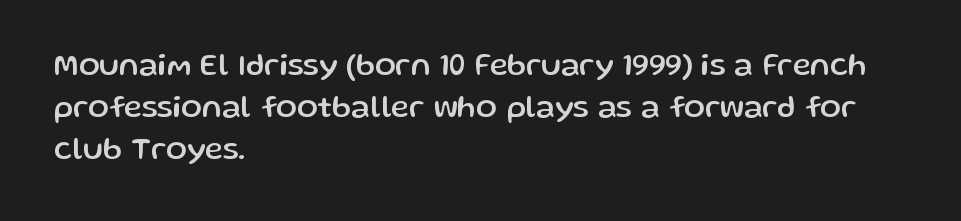
{"serif": "no", "italic": "no", "width": "normal", "stroke_contrast": "low", "x_height": "medium", "monospaced": "no", "underline": "no", "align": "left", "line_spacing": "normal", "line_spacing_ratio": 1.36, "letter_spacing": "normal", "letter_spacing_em": 0.0, "glyph_px": 31}
